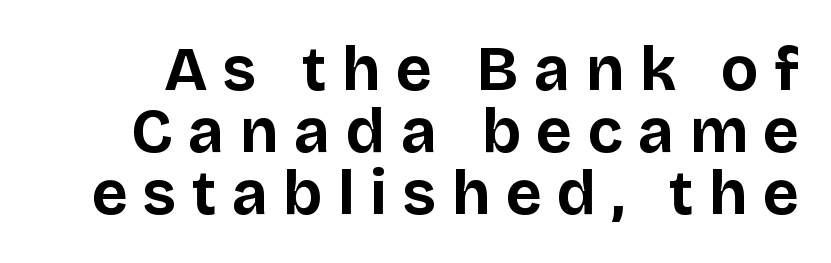
Very little white space separates one row of letters from the next. Tracking here is generous; glyphs stand well apart from one another. You can tell it's not italic because the verticals are truly vertical. Spacing verdict: proportional, widths tailored to each character.
